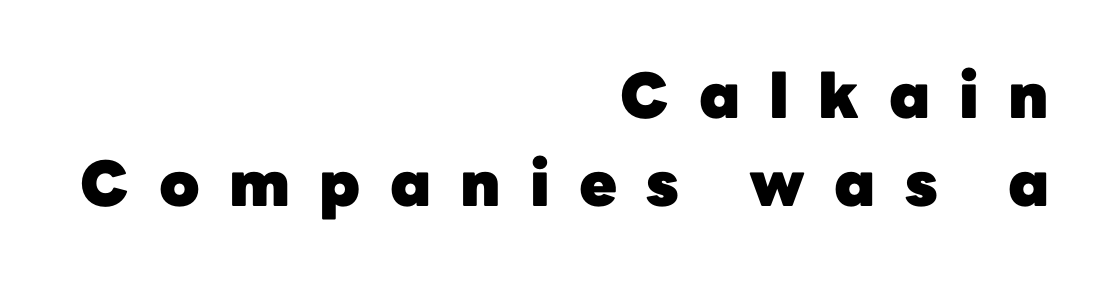
The image shows 62 px heavy sans-serif type, upright; set right-aligned, normal line spacing (1.42x), unusually wide letter spacing (+0.47 em), not underlined; low stroke contrast and a medium x-height.
